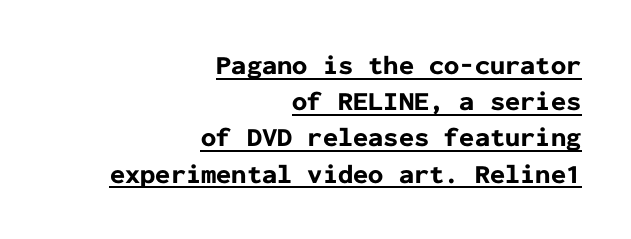
The image shows 27 px bold type, upright; set right-aligned, normal line spacing (1.34x), normal letter spacing, underlined.
